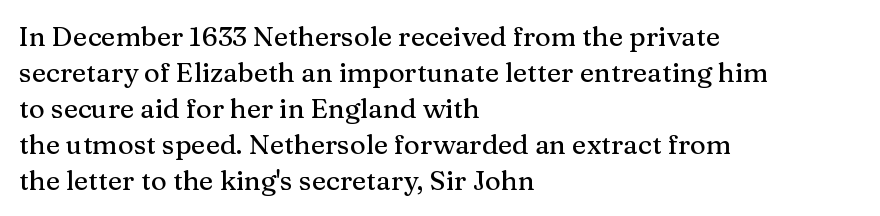
Q: Is the text italic (slanted)? A: No, it is upright.
Q: Is the text underlined? A: No.
Q: How is the paragraph aligned? A: Left-aligned.
Q: Is the spacing between letters normal or unusually wide? A: Normal.
Q: Is the spacing between lines tight, normal or loose? A: Normal.
